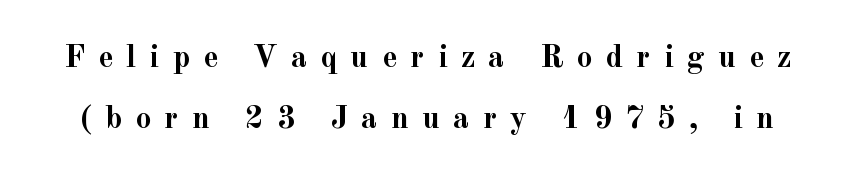
Q: Is the text bold? A: Yes.
Q: Is the text italic (slanted)? A: No, it is upright.
Q: Is the typeface a serif or a sans-serif typeface? A: Serif.
Q: Is the text underlined? A: No.
Q: Is the spacing between letters normal or unusually wide? A: Unusually wide.
Q: Is the spacing between lines tight, normal or loose? A: Loose.
Q: Width (condensed, normal, or wide)? A: Normal.
Q: x-height? A: Small.
Q: Monospaced? A: No.
